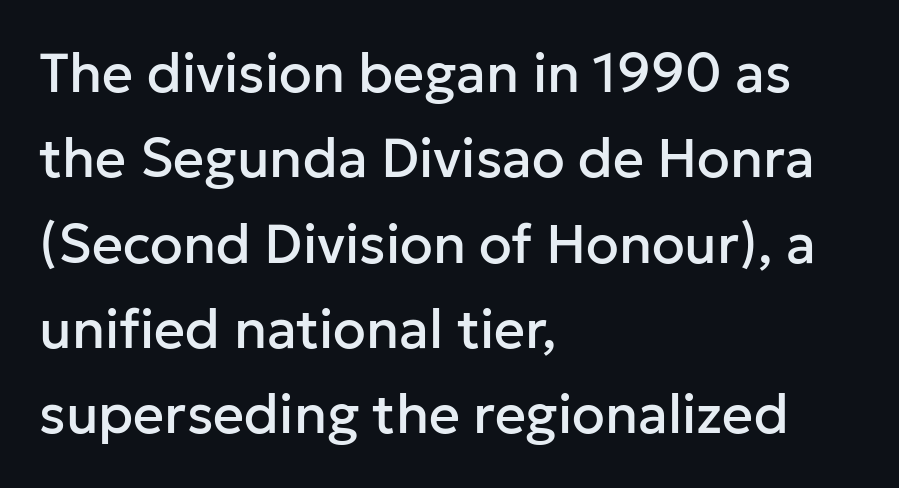
{"serif": "no", "italic": "no", "width": "normal", "stroke_contrast": "low", "x_height": "medium", "monospaced": "no", "underline": "no", "align": "left", "line_spacing": "normal", "line_spacing_ratio": 1.58, "letter_spacing": "normal", "letter_spacing_em": 0.0, "glyph_px": 54}
